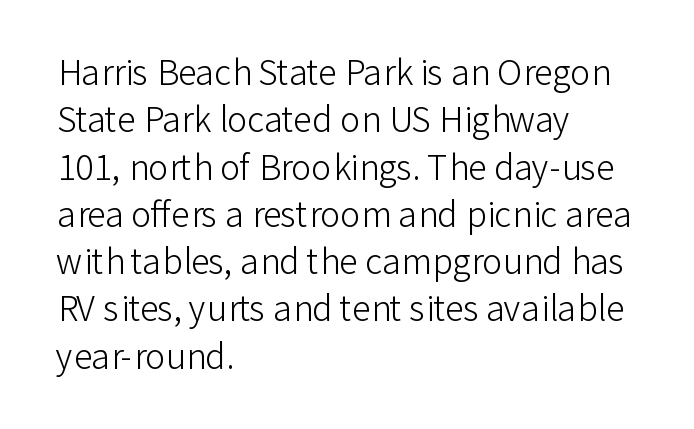
The image shows 34 px light sans-serif type, upright; set left-aligned, normal line spacing (1.39x), normal letter spacing, not underlined; low stroke contrast and a medium x-height.
